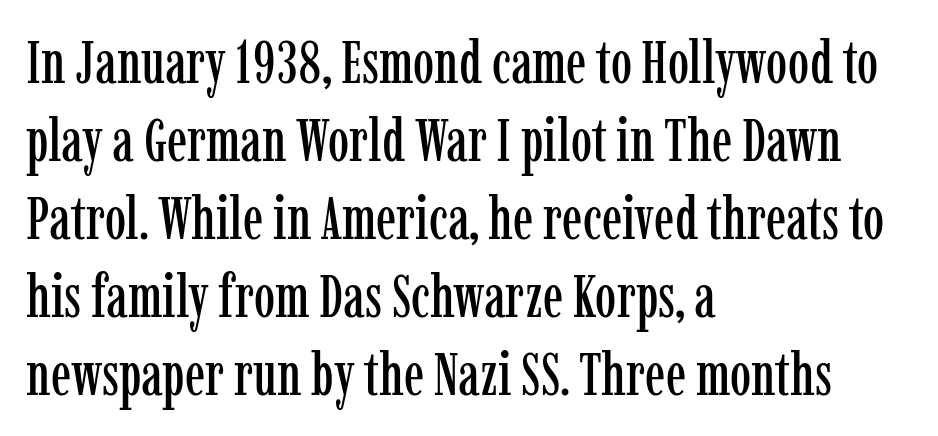
Q: Is the text italic (slanted)? A: No, it is upright.
Q: Is the typeface a serif or a sans-serif typeface? A: Serif.
Q: Is the text underlined? A: No.
Q: How is the paragraph aligned? A: Left-aligned.
Q: Is the spacing between letters normal or unusually wide? A: Normal.
Q: Is the spacing between lines tight, normal or loose? A: Normal.
Q: Width (condensed, normal, or wide)? A: Condensed.
Q: Stroke contrast? A: Low.
Q: x-height? A: Medium.
Q: Monospaced? A: No.
